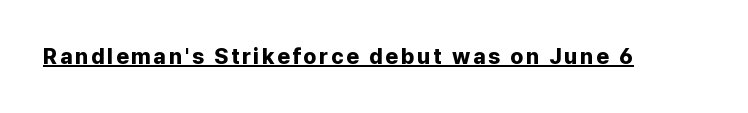
The image shows 22 px bold type, upright; set underlined.
